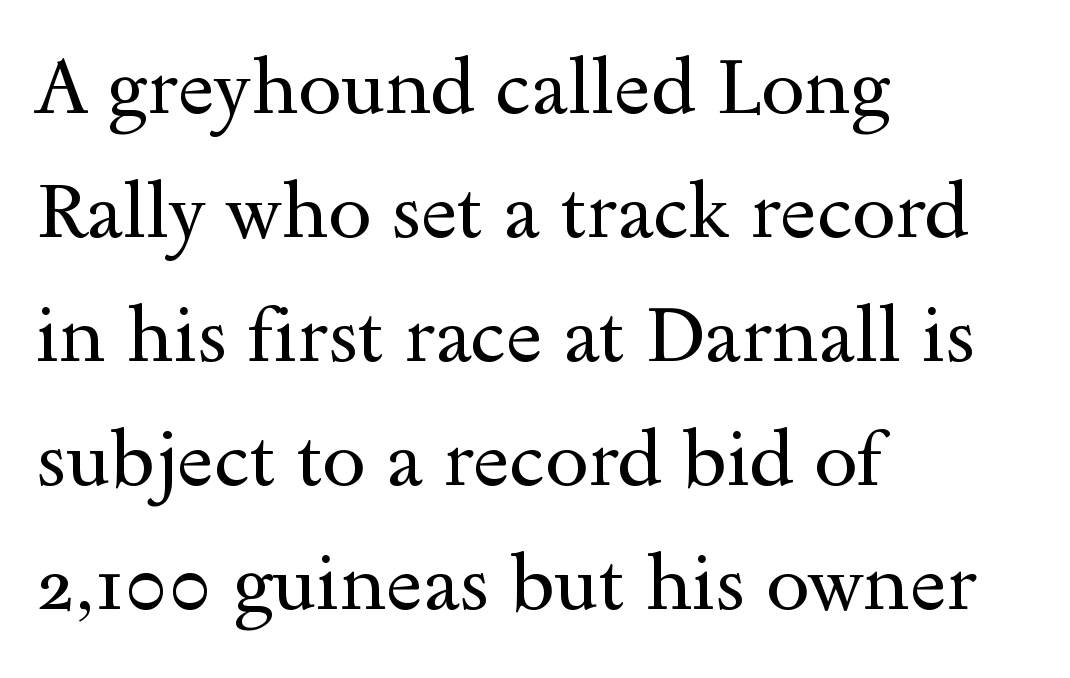
{"serif": "yes", "italic": "no", "bold": "no", "weight": "regular", "width": "wide", "x_height": "small", "monospaced": "no", "underline": "no", "align": "left", "line_spacing": "normal", "line_spacing_ratio": 1.59, "letter_spacing": "normal", "letter_spacing_em": 0.0, "glyph_px": 78}
